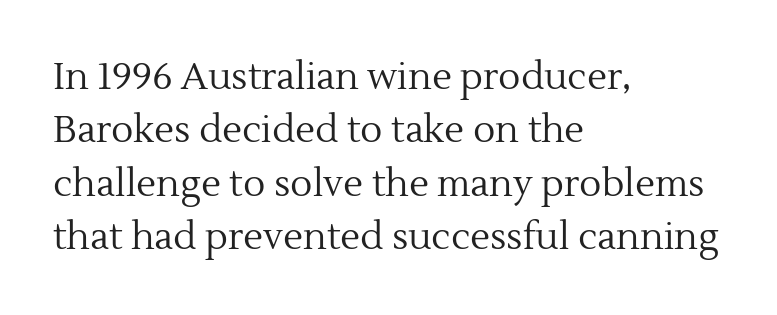
The image shows 37 px regular-weight serif type, upright; set left-aligned, normal line spacing (1.44x), normal letter spacing, not underlined; a medium x-height.
